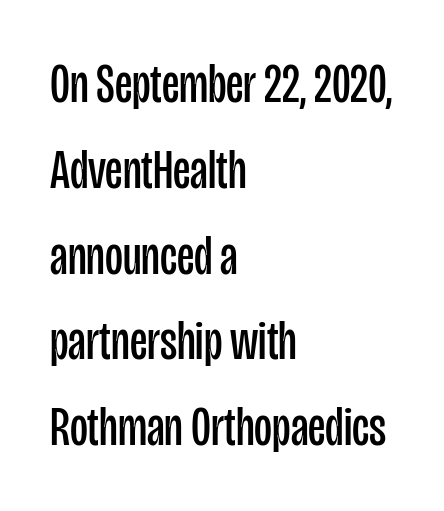
The image shows 55 px regular-weight, condensed sans-serif type, upright; set left-aligned, normal line spacing (1.56x), normal letter spacing, not underlined; low stroke contrast and a large x-height.
